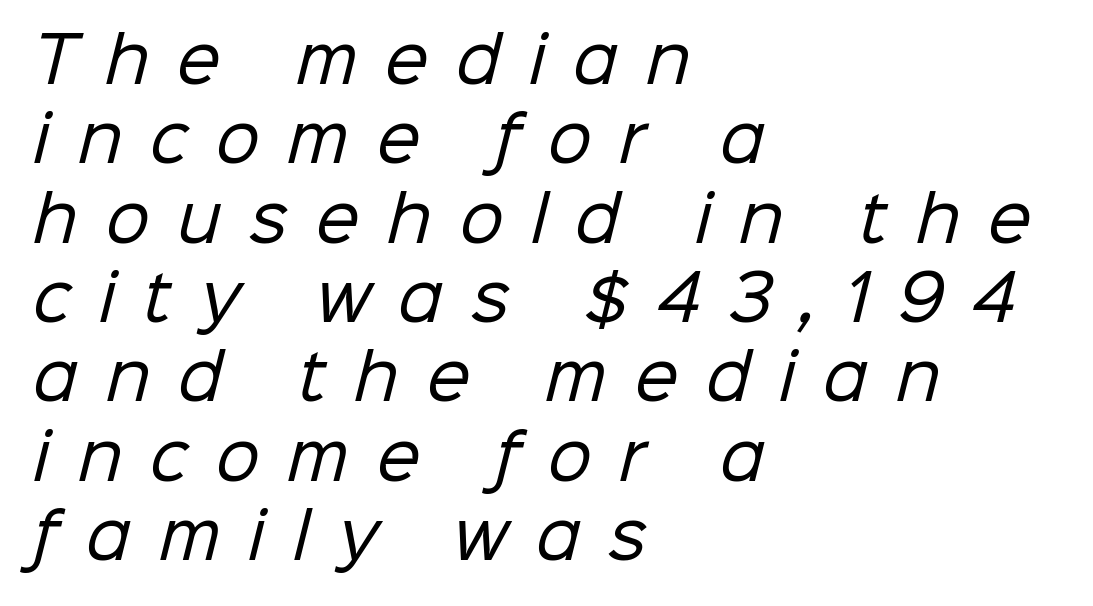
Q: Is the text bold? A: No.
Q: Is the typeface a serif or a sans-serif typeface? A: Sans-serif.
Q: Is the text underlined? A: No.
Q: How is the paragraph aligned? A: Left-aligned.
Q: Is the spacing between letters normal or unusually wide? A: Unusually wide.
Q: Is the spacing between lines tight, normal or loose? A: Normal.
Q: Width (condensed, normal, or wide)? A: Normal.
Q: Stroke contrast? A: Low.
Q: x-height? A: Medium.
Q: Monospaced? A: No.
